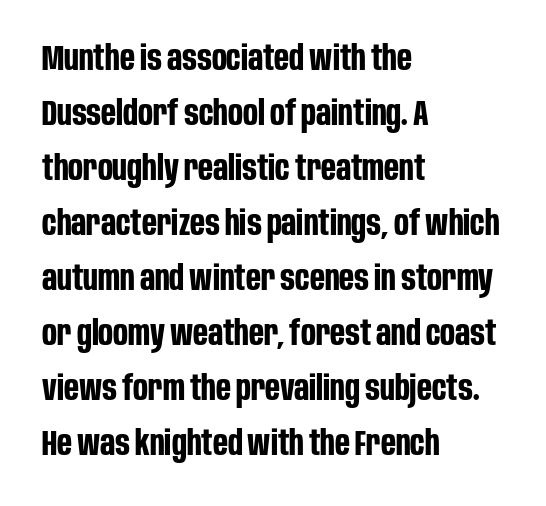
{"serif": "no", "italic": "no", "bold": "yes", "weight": "bold", "width": "condensed", "stroke_contrast": "low", "x_height": "large", "monospaced": "no", "underline": "no", "align": "left", "line_spacing": "normal", "line_spacing_ratio": 1.57, "letter_spacing": "normal", "letter_spacing_em": 0.0, "glyph_px": 35}
